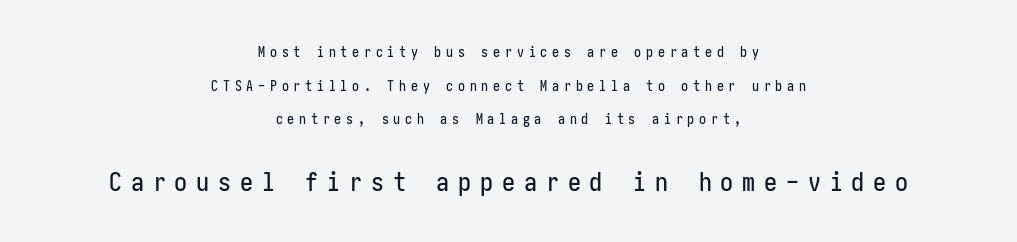
Q: Is the text italic (slanted)? A: No, it is upright.
Q: Is the text underlined? A: No.
Q: How is the paragraph aligned? A: Centered.
Q: Is the spacing between letters normal or unusually wide? A: Unusually wide.
Q: Is the spacing between lines tight, normal or loose? A: Loose.
Q: Which block of text is set in a larger size, the first (top) or the second (bottom)? A: The second (bottom) one.
